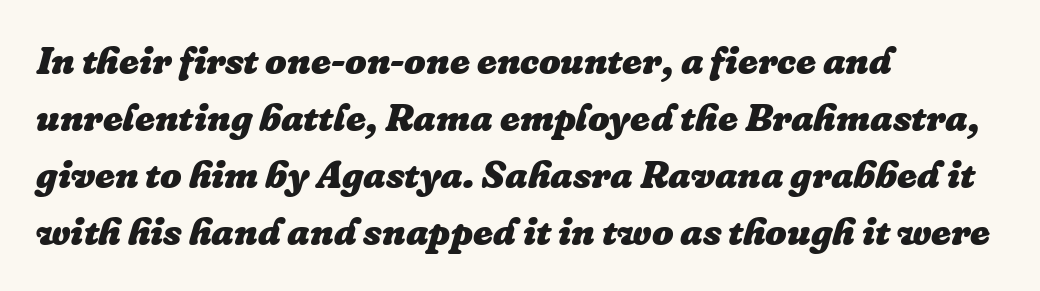
Q: Is the text bold? A: Yes.
Q: Is the text italic (slanted)? A: Yes, it leans right by about 16 degrees.
Q: Is the text underlined? A: No.
Q: How is the paragraph aligned? A: Left-aligned.
Q: Is the spacing between letters normal or unusually wide? A: Normal.
Q: Is the spacing between lines tight, normal or loose? A: Normal.
Q: Width (condensed, normal, or wide)? A: Normal.
Q: Stroke contrast? A: Low.
Q: x-height? A: Medium.
Q: Monospaced? A: No.
